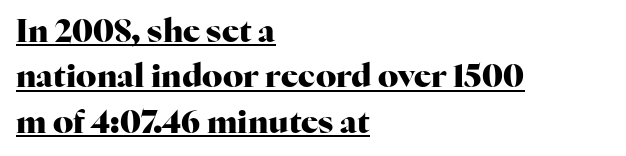
The image shows 32 px heavy serif type, upright; set left-aligned, normal line spacing (1.42x), normal letter spacing, underlined; high stroke contrast and a medium x-height.
